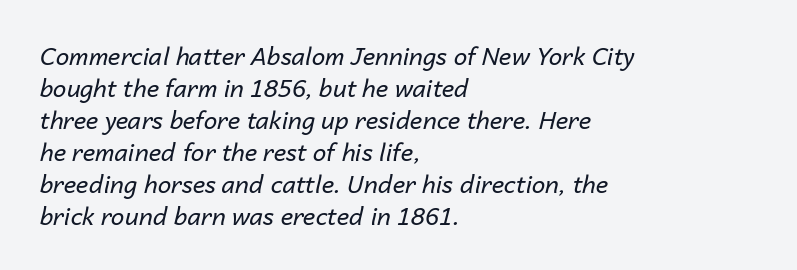
The horizontal fit of the characters is conventional and even. Rule under the text: the space is simply empty. Casual observation: everything's shoved over to the left. Vertically, the passage feels balanced, rows spaced as you'd expect. Weight: in the light-to-regular range. Compared with ordinary roman type, these characters are visibly tilted.
